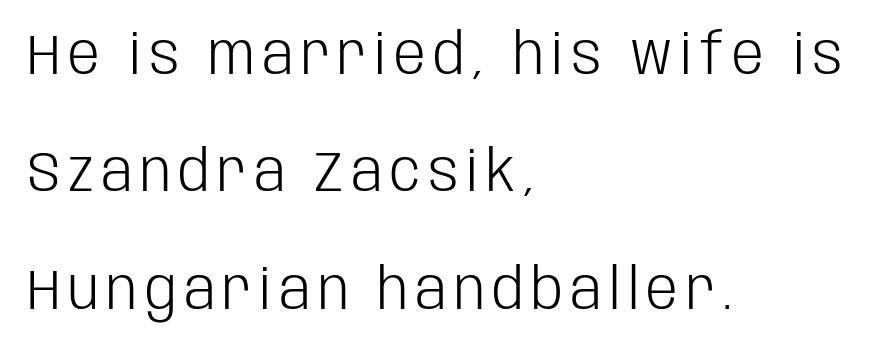
No feet cap the strokes, marking this as sans-serif type. The face looks like a standard text weight, possibly lighter. Line beginnings align vertically; line endings do not. Line spacing here is loose. A roman cut, with each character standing at attention.
